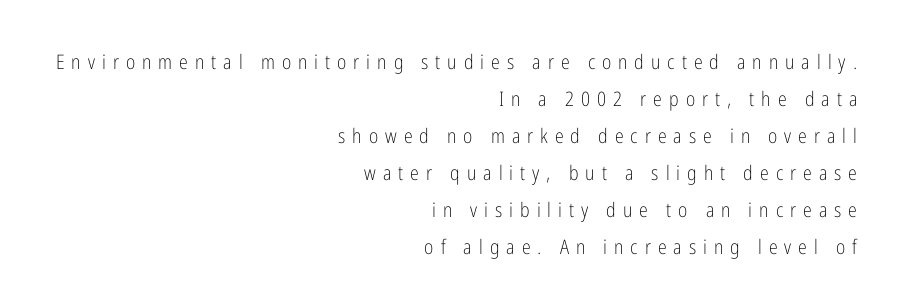
{"italic": "no", "bold": "no", "underline": "no", "align": "right", "line_spacing_ratio": 1.85, "letter_spacing": "wide", "letter_spacing_em": 0.35, "glyph_px": 20}
